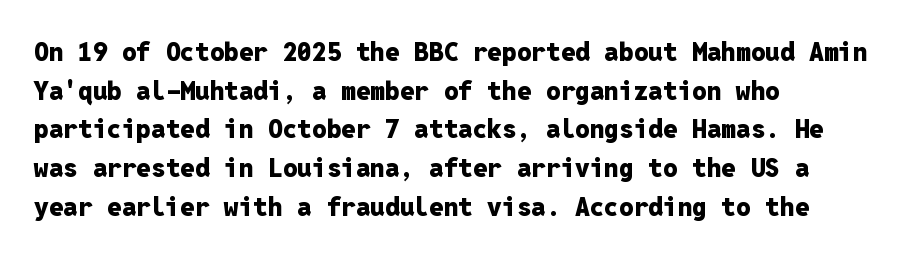
Q: Is the text bold? A: Yes.
Q: Is the text italic (slanted)? A: No, it is upright.
Q: Is the text underlined? A: No.
Q: How is the paragraph aligned? A: Left-aligned.
Q: Is the spacing between letters normal or unusually wide? A: Normal.
Q: Is the spacing between lines tight, normal or loose? A: Normal.
